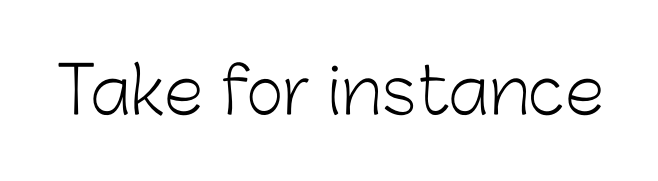
Q: Is the text bold? A: No.
Q: Is the text italic (slanted)? A: No, it is upright.
Q: Is the typeface a serif or a sans-serif typeface? A: Sans-serif.
Q: Is the text underlined? A: No.
Q: Is the spacing between letters normal or unusually wide? A: Normal.
Q: Width (condensed, normal, or wide)? A: Normal.
Q: Stroke contrast? A: Low.
Q: x-height? A: Medium.
Q: Monospaced? A: No.
